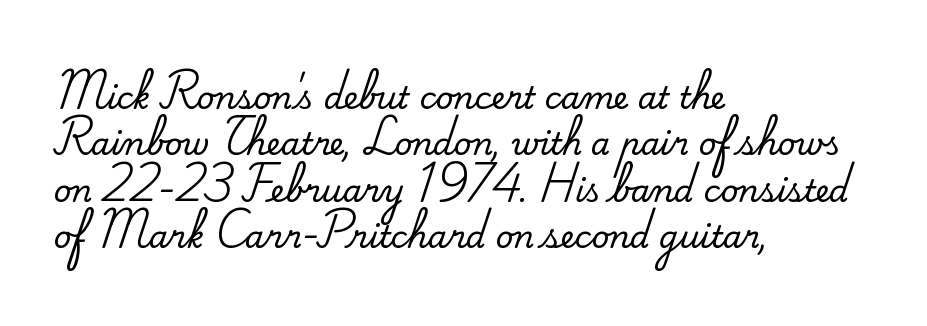
{"serif": "yes", "width": "normal", "stroke_contrast": "medium", "x_height": "small", "monospaced": "no", "underline": "no", "align": "left", "line_spacing": "normal", "line_spacing_ratio": 1.5, "letter_spacing": "normal", "letter_spacing_em": 0.0, "glyph_px": 31}
